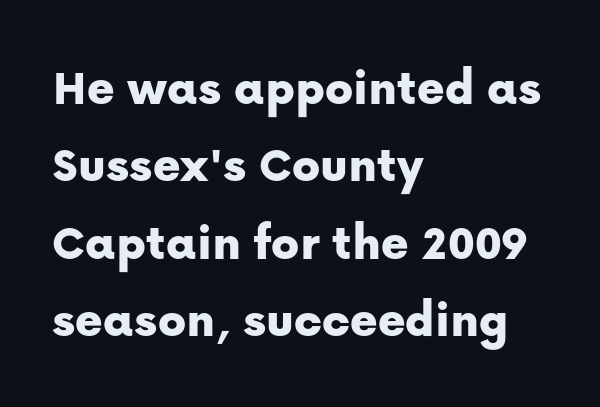
Short and long lines alike share a common starting point at left. Descender tails drop into unmarked territory. These lines sit exactly where default settings would place them. This rendering employs a face without finishing strokes, i.e., a sans-serif. No extra tracking has been applied to these lines.
